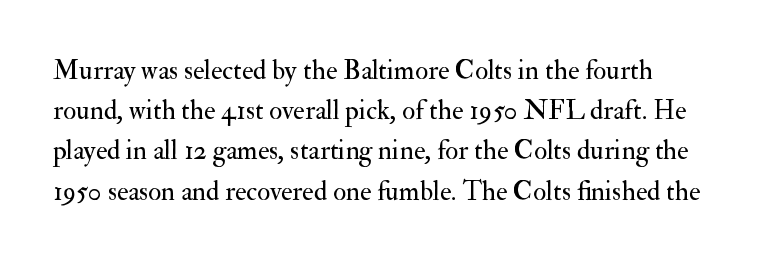
{"italic": "no", "bold": "no", "underline": "no", "line_spacing": "normal", "line_spacing_ratio": 1.49, "letter_spacing": "normal", "letter_spacing_em": 0.0, "glyph_px": 27}
